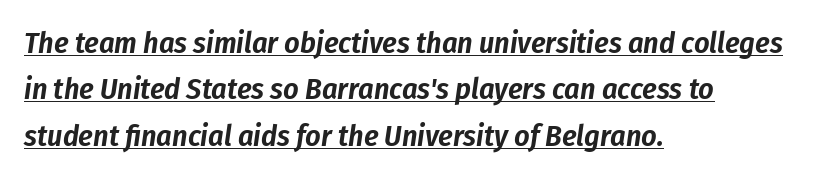
The image shows 30 px condensed type, italic (leaning right); set left-aligned, normal line spacing (1.55x), normal letter spacing, underlined; low stroke contrast and a medium x-height.
